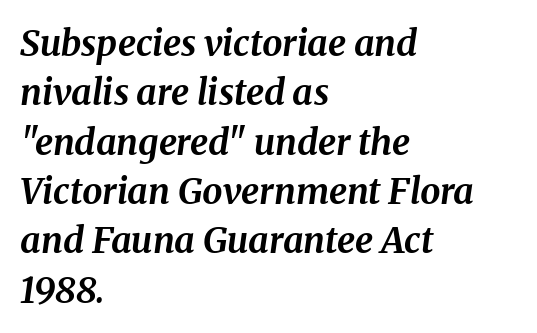
Q: Is the text bold? A: Yes.
Q: Is the text italic (slanted)? A: Yes, it leans right by about 8 degrees.
Q: Is the text underlined? A: No.
Q: How is the paragraph aligned? A: Left-aligned.
Q: Is the spacing between letters normal or unusually wide? A: Normal.
Q: Is the spacing between lines tight, normal or loose? A: Normal.
Q: Width (condensed, normal, or wide)? A: Normal.
Q: Stroke contrast? A: Medium.
Q: x-height? A: Medium.
Q: Monospaced? A: No.
